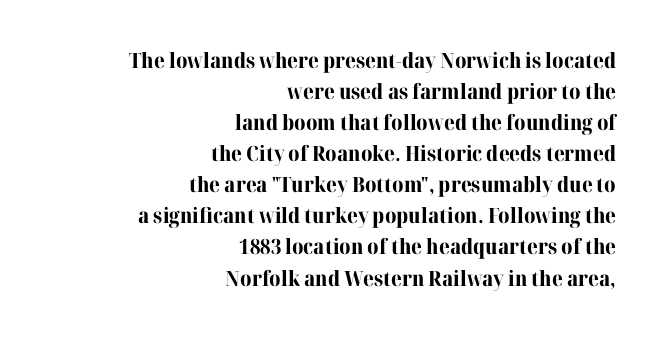
{"italic": "no", "bold": "yes", "underline": "no", "align": "right", "line_spacing": "normal", "line_spacing_ratio": 1.48, "letter_spacing": "normal", "letter_spacing_em": 0.0, "glyph_px": 21}
